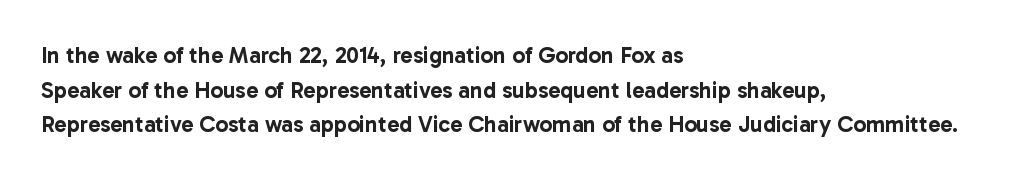
Students, observe: this is what conventionally led text looks like. Has an underline been added? It has not. Words appear dense and cohesive because spacing is normal. If you drew a ruler down the left edge, every line would touch it.
